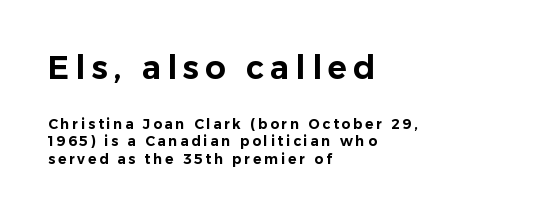
The image shows 32 px sans-serif type, upright; set left-aligned, normal line spacing (1.28x), not underlined; the first (top) block is 2.29x larger; low stroke contrast and a medium x-height.
